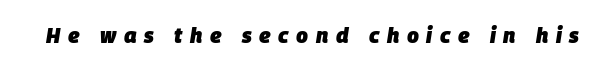
{"italic": "yes", "lean": "right", "slant_degrees": 9, "bold": "yes", "underline": "no", "letter_spacing": "wide", "letter_spacing_em": 0.36, "glyph_px": 21}
